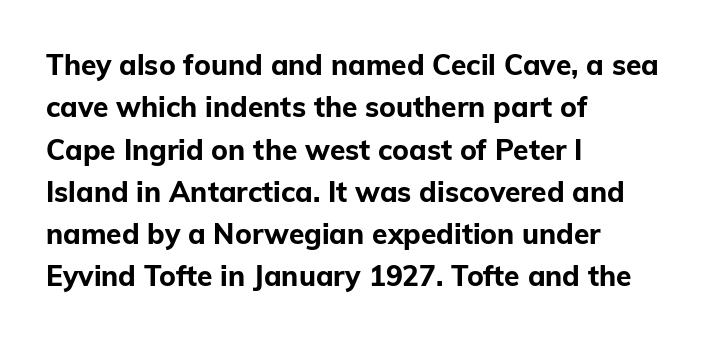
Q: Is the text bold? A: Yes.
Q: Is the text italic (slanted)? A: No, it is upright.
Q: Is the typeface a serif or a sans-serif typeface? A: Sans-serif.
Q: Is the text underlined? A: No.
Q: How is the paragraph aligned? A: Left-aligned.
Q: Is the spacing between letters normal or unusually wide? A: Normal.
Q: Is the spacing between lines tight, normal or loose? A: Normal.
Q: Width (condensed, normal, or wide)? A: Normal.
Q: Stroke contrast? A: Low.
Q: x-height? A: Medium.
Q: Monospaced? A: No.
